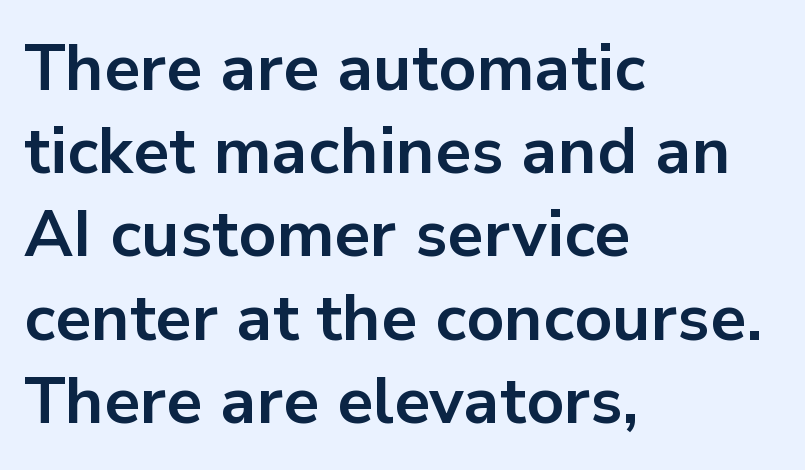
The image shows 65 px bold sans-serif type, upright; set left-aligned, normal line spacing (1.28x), normal letter spacing, not underlined; low stroke contrast and a medium x-height.
